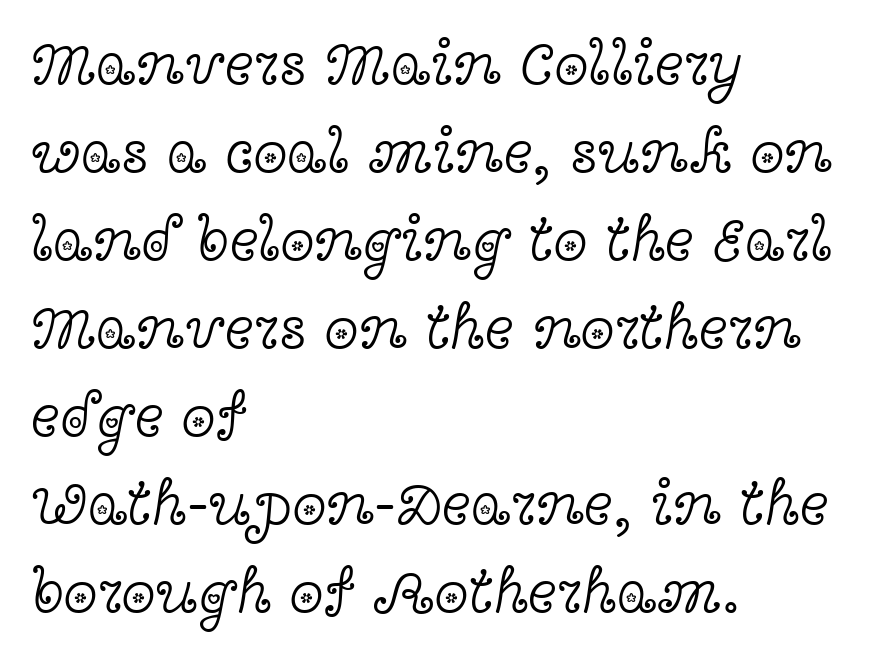
{"serif": "yes", "italic": "no", "bold": "no", "weight": "light", "width": "wide", "x_height": "medium", "monospaced": "no", "underline": "no", "align": "left", "line_spacing": "normal", "line_spacing_ratio": 1.42, "letter_spacing": "normal", "letter_spacing_em": 0.0, "glyph_px": 62}
